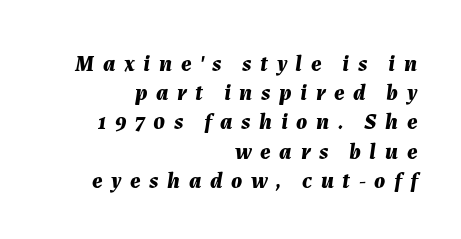
{"italic": "yes", "lean": "right", "slant_degrees": 7, "bold": "yes", "underline": "no", "align": "right", "line_spacing": "normal", "line_spacing_ratio": 1.27, "letter_spacing": "wide", "letter_spacing_em": 0.37, "glyph_px": 23}
